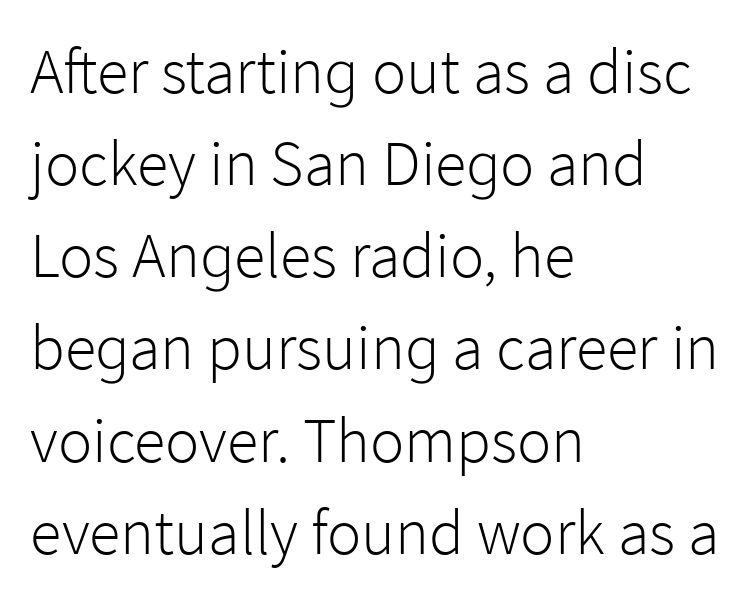
Q: Is the text bold? A: No.
Q: Is the text italic (slanted)? A: No, it is upright.
Q: Is the typeface a serif or a sans-serif typeface? A: Sans-serif.
Q: Is the text underlined? A: No.
Q: How is the paragraph aligned? A: Left-aligned.
Q: Is the spacing between letters normal or unusually wide? A: Normal.
Q: Is the spacing between lines tight, normal or loose? A: Normal.
Q: Width (condensed, normal, or wide)? A: Normal.
Q: Stroke contrast? A: Low.
Q: x-height? A: Medium.
Q: Monospaced? A: No.
